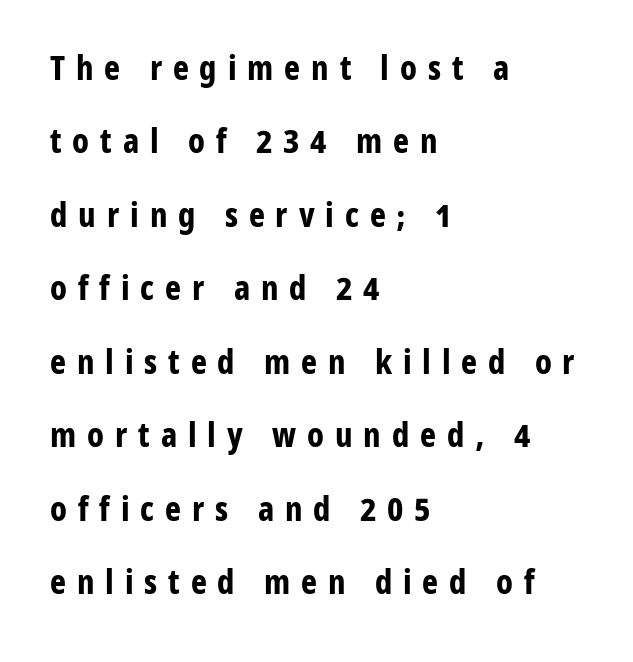
Q: Is the text bold? A: Yes.
Q: Is the text italic (slanted)? A: No, it is upright.
Q: Is the typeface a serif or a sans-serif typeface? A: Sans-serif.
Q: Is the text underlined? A: No.
Q: How is the paragraph aligned? A: Left-aligned.
Q: Is the spacing between letters normal or unusually wide? A: Unusually wide.
Q: Is the spacing between lines tight, normal or loose? A: Loose.
Q: Width (condensed, normal, or wide)? A: Condensed.
Q: Stroke contrast? A: Low.
Q: x-height? A: Medium.
Q: Monospaced? A: No.
